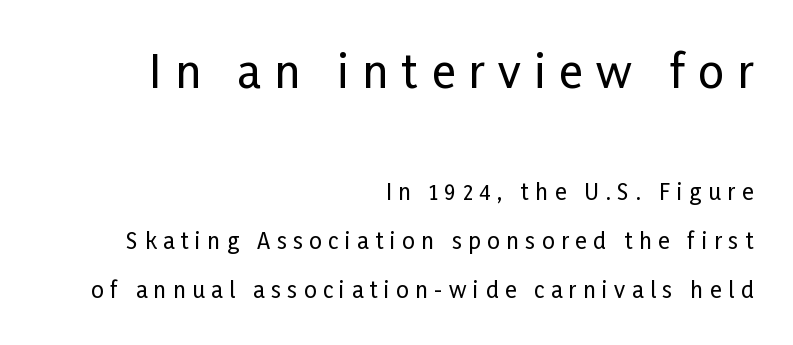
Q: Is the text italic (slanted)? A: No, it is upright.
Q: Is the typeface a serif or a sans-serif typeface? A: Sans-serif.
Q: Is the text underlined? A: No.
Q: How is the paragraph aligned? A: Right-aligned.
Q: Is the spacing between letters normal or unusually wide? A: Unusually wide.
Q: Is the spacing between lines tight, normal or loose? A: Loose.
Q: Which block of text is set in a larger size, the first (top) or the second (bottom)? A: The first (top) one.
Q: Width (condensed, normal, or wide)? A: Condensed.
Q: Stroke contrast? A: Low.
Q: x-height? A: Medium.
Q: Monospaced? A: No.
